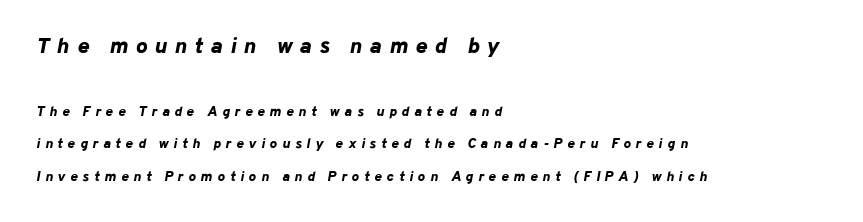
Q: Is the text bold? A: Yes.
Q: Is the text italic (slanted)? A: Yes, it leans right by about 10 degrees.
Q: Is the text underlined? A: No.
Q: How is the paragraph aligned? A: Left-aligned.
Q: Is the spacing between letters normal or unusually wide? A: Unusually wide.
Q: Is the spacing between lines tight, normal or loose? A: Loose.
Q: Which block of text is set in a larger size, the first (top) or the second (bottom)? A: The first (top) one.
